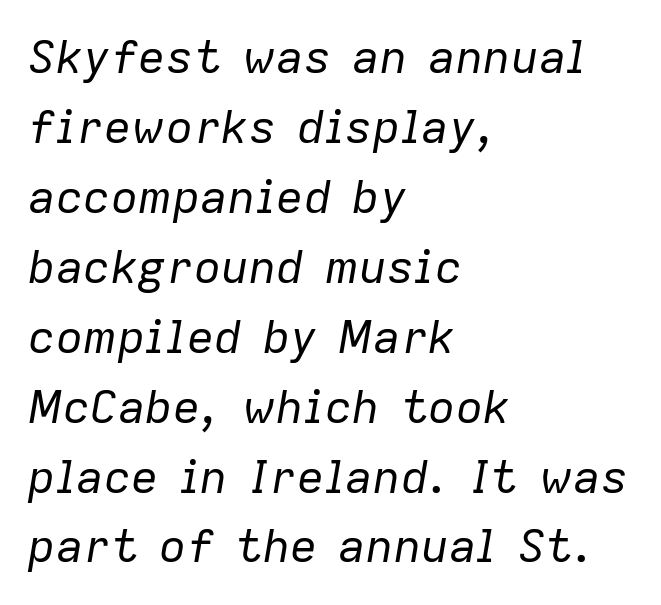
Caption: multi-line text, flush left, ragged right. The glyphs are unaccompanied by any horizontal stroke below them. The passage shown leans; its letterforms are oblique. Leading: standard. Varying glyph widths throughout — classic text-font behaviour. Between one letter and the next there's only the usual sliver of space.
